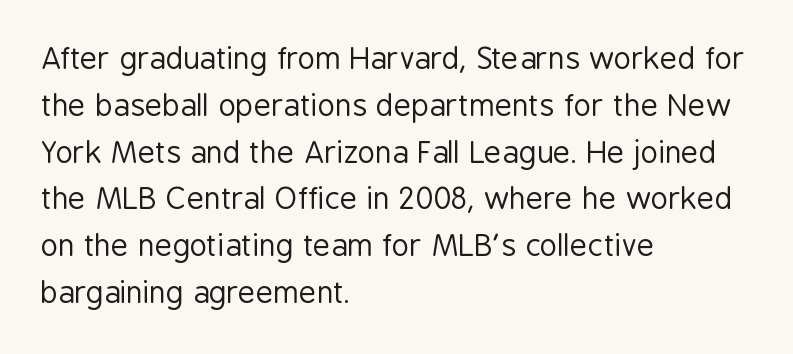
The image shows 30 px regular-weight, condensed sans-serif type, upright; set left-aligned, normal line spacing (1.56x), normal letter spacing, not underlined; low stroke contrast and a medium x-height.
